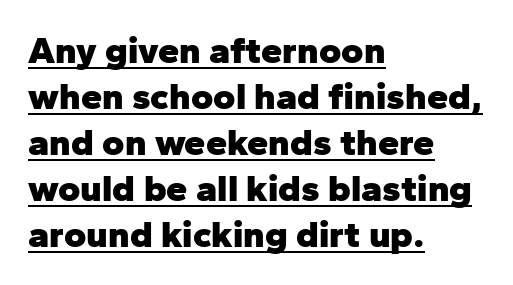
Does extra space separate the letters? No, they use regular spacing. You can see a thin bar hugging the bottom of the glyphs. Compared with a centered layout, this one pins lines to the left instead. The face used here is proportionally spaced, like ordinary book or web type. The type family on display is of the sans-serif kind. These words are printed bold, with thick strokes throughout.
